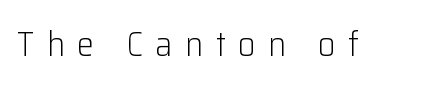
{"serif": "no", "italic": "no", "bold": "no", "weight": "light", "width": "normal", "stroke_contrast": "low", "x_height": "medium", "monospaced": "no", "underline": "no", "letter_spacing": "wide", "letter_spacing_em": 0.37, "glyph_px": 34}
